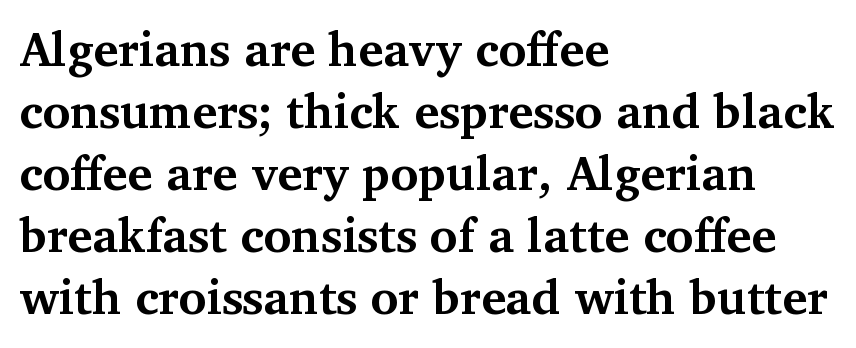
Is the block centered? No — it sits flush against the left margin. A typesetter would label this face a serif. Descenders hang freely into open space. Is the letter spacing exaggerated? No — it looks like the ordinary default.
